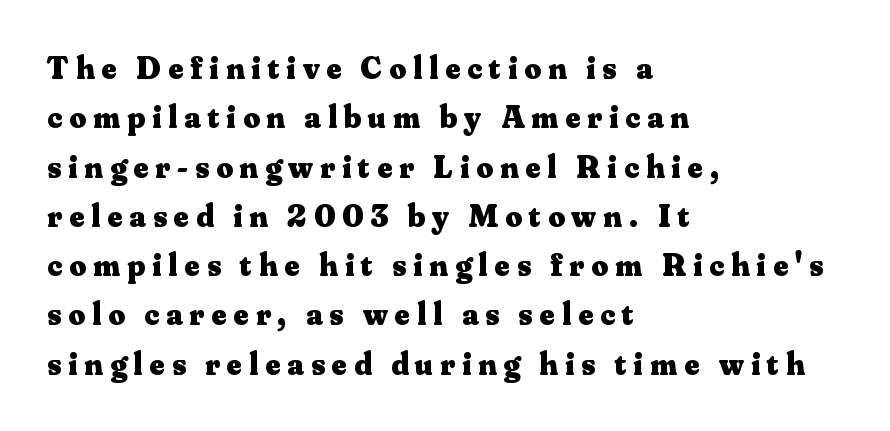
Designer's note — italics off, roman on. A classic flush-left, rag-right setting is used for this passage. Think of a printed novel: that variable character pitch is what you see here. Honestly, the letter spacing is so wide it's the main thing you notice. Bare-footed words on every line. Caption: bold face, heavy strokes.
